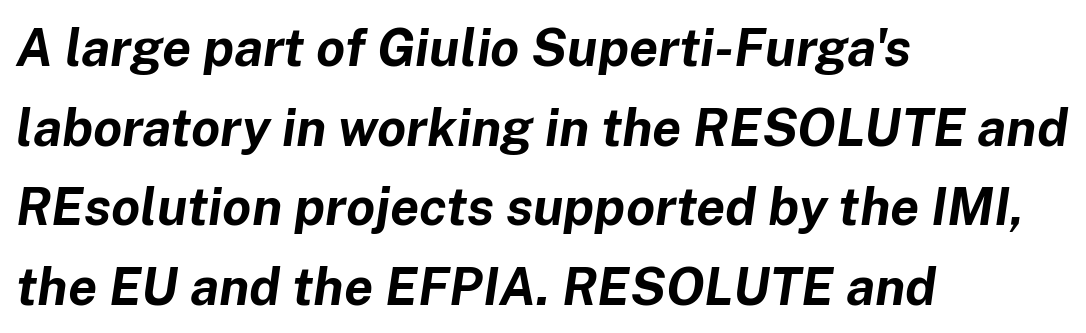
The lines sit at an ordinary, default distance from one another. These words are printed bold, with thick strokes throughout. Think of a printed novel: that variable character pitch is what you see here. This rendering leaves character spacing at its baseline value. Quick note: underline off. The rag falls on the right side of this text block.
